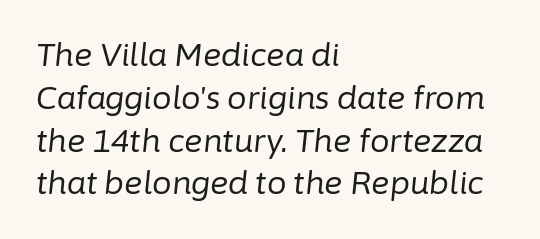
This sample uses plain, unmodified letter spacing. The space between consecutive lines is moderate. You could not count columns in this text — the font is proportionally spaced. Compared with a typical body face, this is equally light or lighter still. The baseline area is clear. The text block is weighted toward the left margin, trailing off unevenly rightward.
